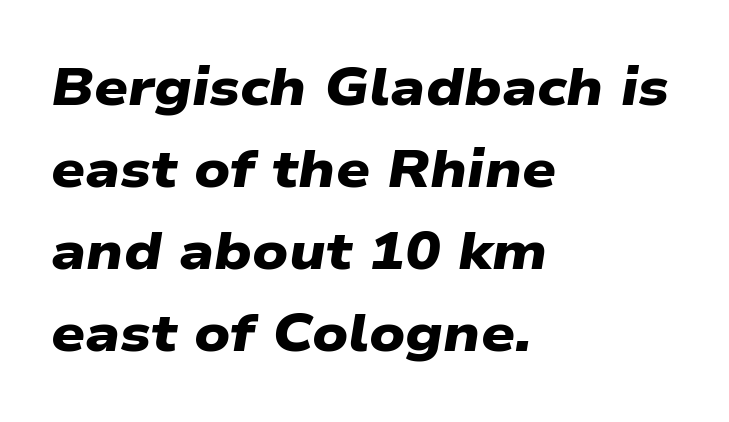
The image shows 53 px heavy, wide sans-serif type; set left-aligned, normal line spacing (1.55x), normal letter spacing, not underlined; low stroke contrast and a medium x-height.
